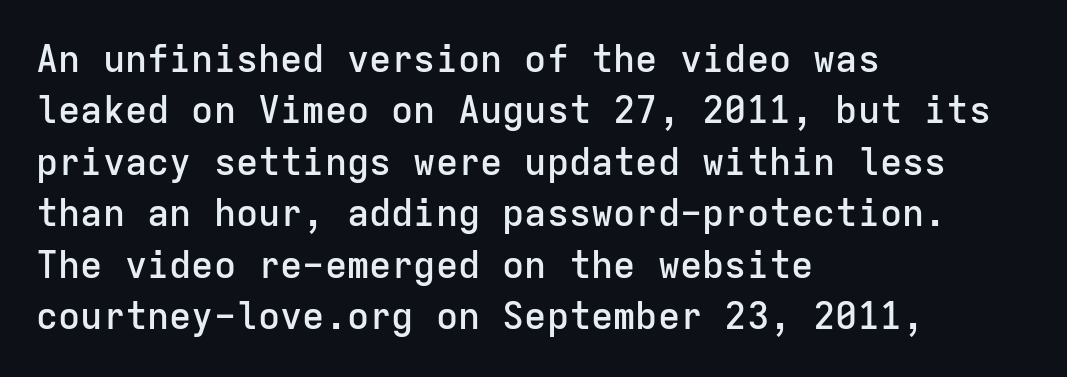
These lines are set flush left with a ragged right edge. The font's upright variant was chosen for this text. Think of a typewriter: that constant character pitch is what you see here. This is sans-serif lettering, the kind often seen on screens and signage. Standard letterfit; no display-style spreading of the glyphs.
